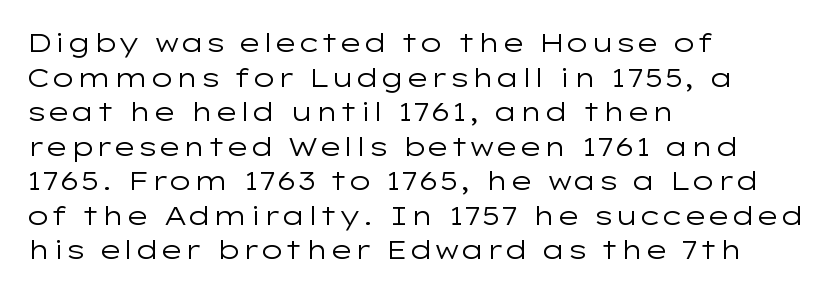
No chunkiness to these letters — they're not bold. A classic flush-left, rag-right setting is used for this passage. One glance says typical: line gaps are just what's usual. The letters sit at their default tracking, neither squeezed nor spread.
